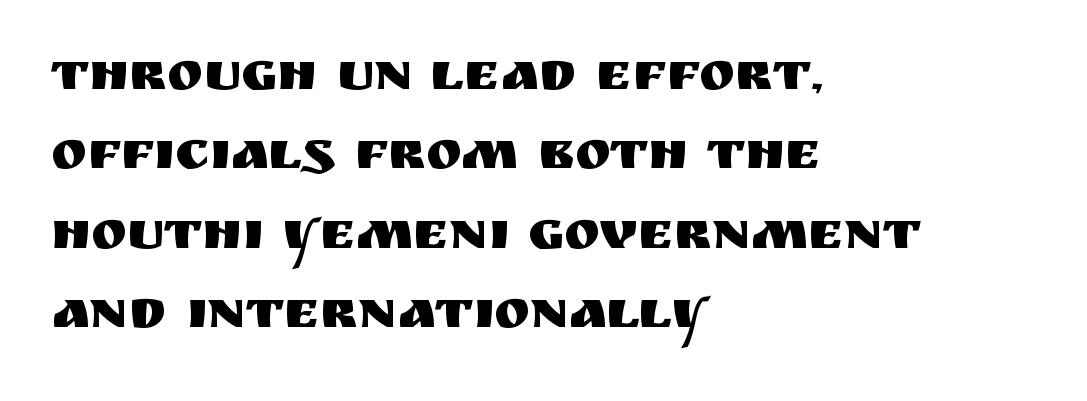
Q: Is the text italic (slanted)? A: No, it is upright.
Q: Is the typeface a serif or a sans-serif typeface? A: Sans-serif.
Q: Is the text underlined? A: No.
Q: How is the paragraph aligned? A: Left-aligned.
Q: Is the spacing between letters normal or unusually wide? A: Normal.
Q: Is the spacing between lines tight, normal or loose? A: Normal.
Q: Width (condensed, normal, or wide)? A: Normal.
Q: Stroke contrast? A: Medium.
Q: x-height? A: Large.
Q: Monospaced? A: No.
